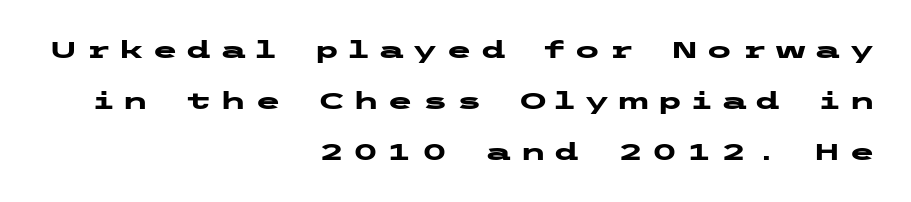
Has an underline been added? It has not. Widely set lines give the paragraph a tall, airy silhouette. A roman cut, with each character standing at attention. A full-strength bold gives these letters their thick strokes.
